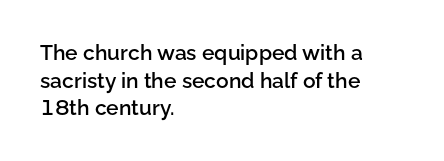
Q: Is the text bold? A: Semi-bold.
Q: Is the text italic (slanted)? A: No, it is upright.
Q: Is the text underlined? A: No.
Q: How is the paragraph aligned? A: Left-aligned.
Q: Is the spacing between letters normal or unusually wide? A: Normal.
Q: Is the spacing between lines tight, normal or loose? A: Normal.
